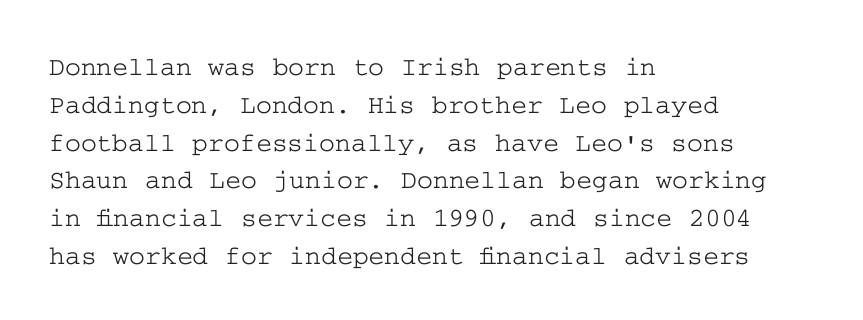
The image shows 27 px text type, upright; set left-aligned, normal line spacing (1.4x), normal letter spacing, not underlined.
